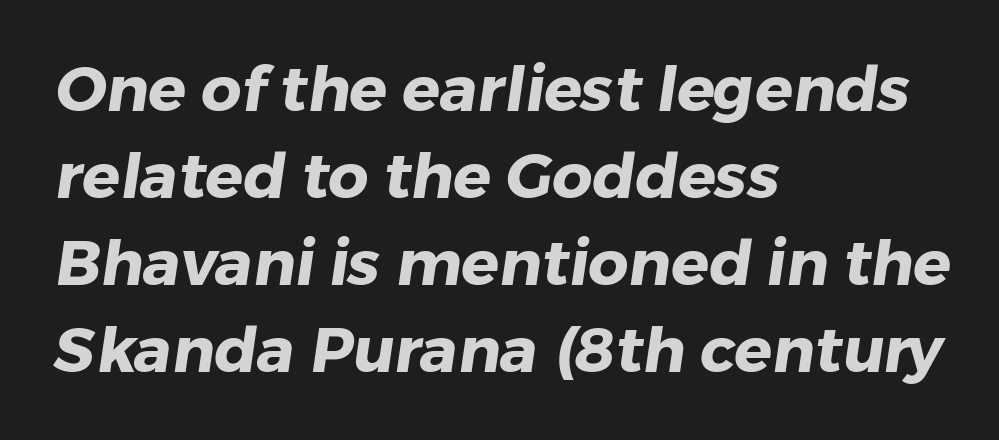
Q: Is the text bold? A: Yes.
Q: Is the typeface a serif or a sans-serif typeface? A: Sans-serif.
Q: Is the text underlined? A: No.
Q: How is the paragraph aligned? A: Left-aligned.
Q: Is the spacing between letters normal or unusually wide? A: Normal.
Q: Is the spacing between lines tight, normal or loose? A: Normal.
Q: Width (condensed, normal, or wide)? A: Normal.
Q: Stroke contrast? A: Low.
Q: x-height? A: Medium.
Q: Monospaced? A: No.
